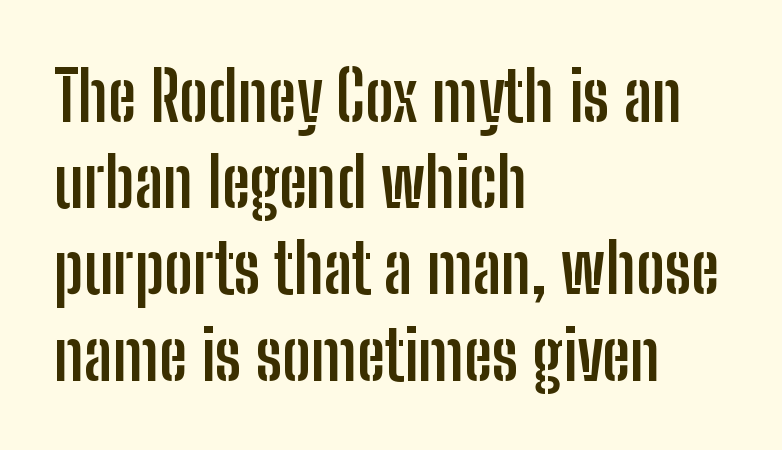
The image shows 69 px semibold, condensed sans-serif type, upright; set left-aligned, normal line spacing (1.25x), normal letter spacing, not underlined; low stroke contrast and a medium x-height.
